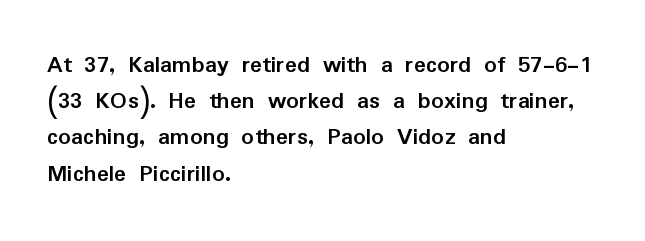
{"italic": "no", "bold": "yes", "underline": "no", "align": "left", "line_spacing": "normal", "line_spacing_ratio": 1.45, "letter_spacing": "normal", "letter_spacing_em": 0.0, "glyph_px": 25}
